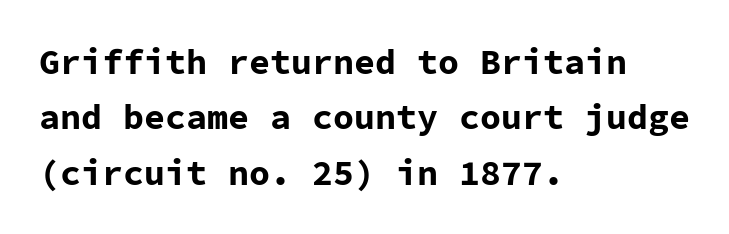
The image shows 35 px bold sans-serif type, upright, monospaced; set left-aligned, normal line spacing (1.58x), normal letter spacing, not underlined; low stroke contrast and a medium x-height.
